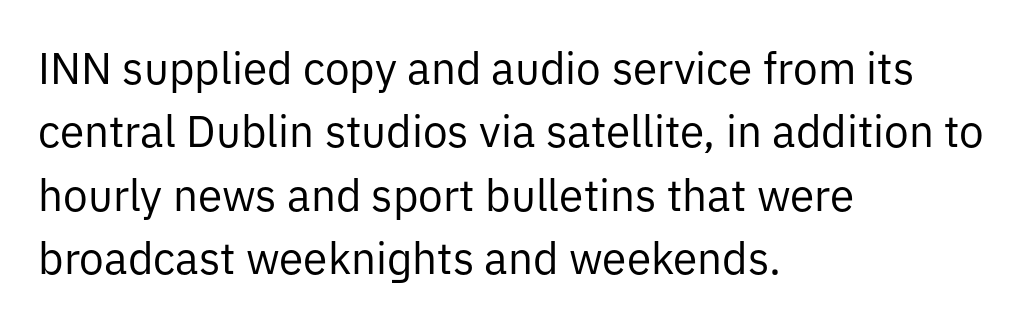
The image shows 44 px regular-weight sans-serif type, upright; set left-aligned, normal line spacing (1.44x), normal letter spacing, not underlined; low stroke contrast and a medium x-height.
